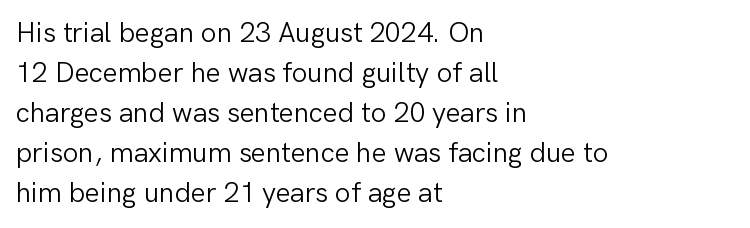
Q: Is the text bold? A: No.
Q: Is the text italic (slanted)? A: No, it is upright.
Q: Is the typeface a serif or a sans-serif typeface? A: Sans-serif.
Q: Is the text underlined? A: No.
Q: How is the paragraph aligned? A: Left-aligned.
Q: Is the spacing between letters normal or unusually wide? A: Normal.
Q: Is the spacing between lines tight, normal or loose? A: Normal.
Q: Width (condensed, normal, or wide)? A: Normal.
Q: Stroke contrast? A: Low.
Q: x-height? A: Medium.
Q: Monospaced? A: No.
